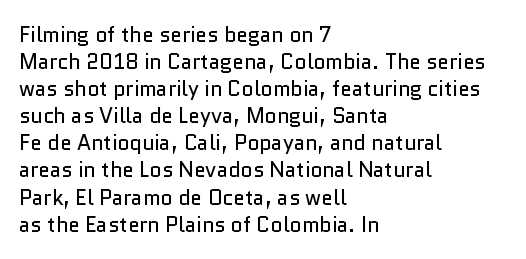
{"italic": "no", "bold": "no", "underline": "no", "align": "left", "line_spacing": "normal", "line_spacing_ratio": 1.29, "letter_spacing": "normal", "letter_spacing_em": 0.0, "glyph_px": 21}
